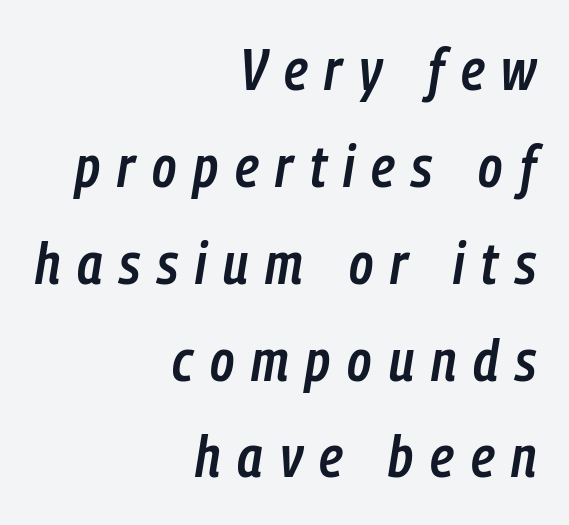
{"italic": "yes", "lean": "right", "slant_degrees": 9, "bold": "semi", "weight": "semibold", "width": "condensed", "stroke_contrast": "low", "x_height": "medium", "monospaced": "no", "underline": "no", "align": "right", "line_spacing": "normal", "line_spacing_ratio": 1.67, "letter_spacing": "wide", "letter_spacing_em": 0.29, "glyph_px": 58}
